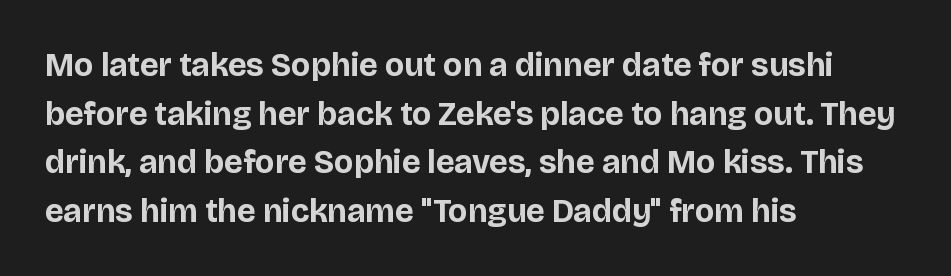
{"serif": "no", "italic": "no", "bold": "yes", "weight": "bold", "width": "normal", "stroke_contrast": "low", "x_height": "large", "monospaced": "no", "underline": "no", "align": "left", "line_spacing": "normal", "line_spacing_ratio": 1.47, "letter_spacing": "normal", "letter_spacing_em": 0.0, "glyph_px": 33}
